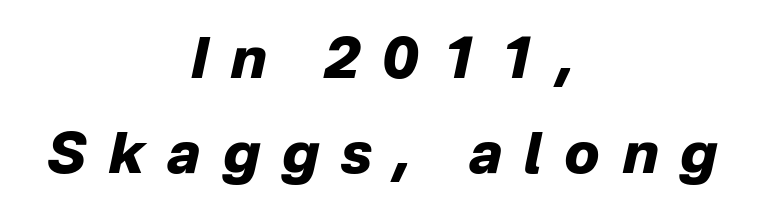
Bold? Absolutely — the strokes are thick and heavy. Slant detected: the letters are inclined. The space directly below the letters is spotless. Where is the straight margin? There isn't one; the lines are centered.
